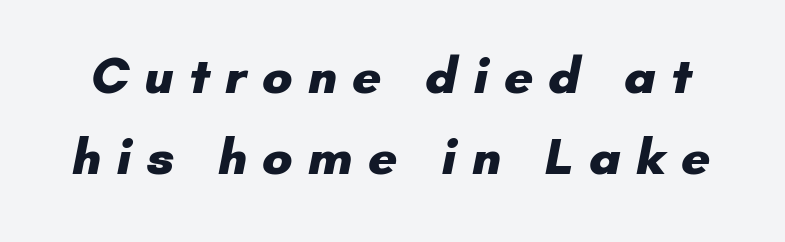
{"serif": "no", "bold": "yes", "weight": "heavy", "width": "normal", "stroke_contrast": "low", "x_height": "small", "monospaced": "no", "underline": "no", "line_spacing": "normal", "line_spacing_ratio": 1.59, "letter_spacing": "wide", "letter_spacing_em": 0.29, "glyph_px": 51}
